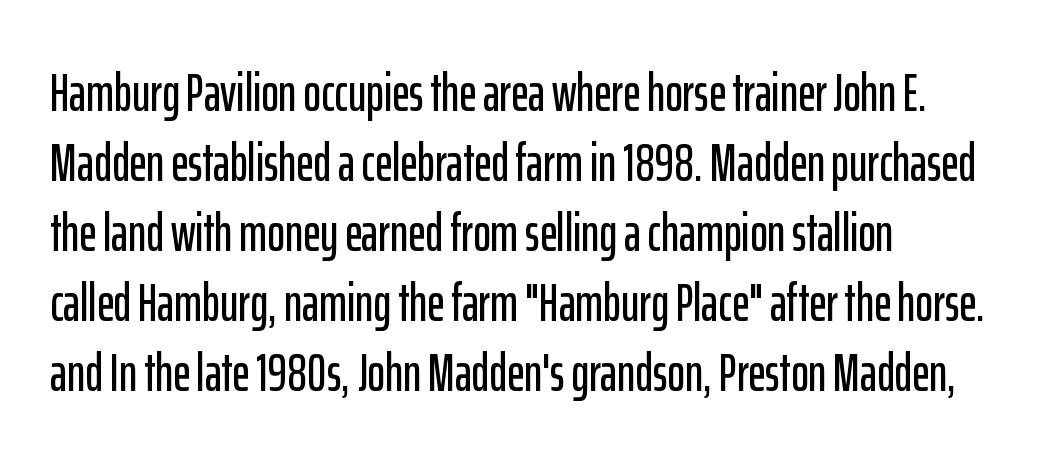
The image shows 53 px condensed sans-serif type, upright; set left-aligned, normal line spacing (1.32x), normal letter spacing, not underlined; low stroke contrast and a medium x-height.
